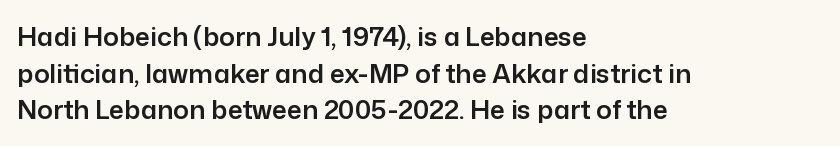
Q: Is the text italic (slanted)? A: No, it is upright.
Q: Is the text underlined? A: No.
Q: How is the paragraph aligned? A: Left-aligned.
Q: Is the spacing between letters normal or unusually wide? A: Normal.
Q: Is the spacing between lines tight, normal or loose? A: Normal.
